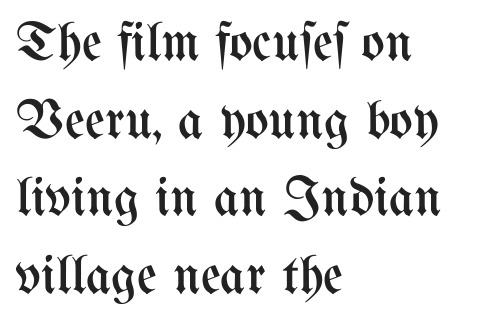
{"italic": "no", "bold": "no", "weight": "regular", "width": "condensed", "stroke_contrast": "medium", "x_height": "medium", "monospaced": "no", "underline": "no", "align": "left", "line_spacing": "normal", "line_spacing_ratio": 1.41, "letter_spacing": "normal", "letter_spacing_em": 0.0, "glyph_px": 55}
